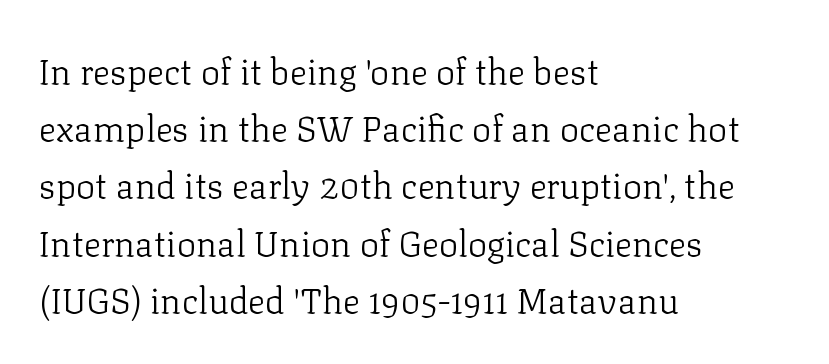
Is the letter spacing exaggerated? No — it looks like the ordinary default. Every row of glyphs begins at an identical x-position on the left. A typesetter would call this proportional, since set widths differ per character. Quick note: not italic, upright. Unmarked baselines from the first word to the last. Horizontal bands of white between lines are of average thickness.
